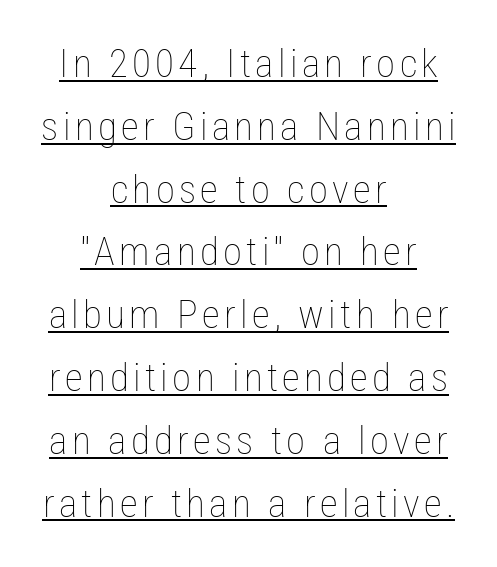
Compared with typical paragraphs, the rows here are spaced about the same. A typographer would call this underscored text. On a weight scale, this lands at 450 or below. Casual observation: everything's sitting right in the middle. A typesetter would mark this as roman, not italic.
